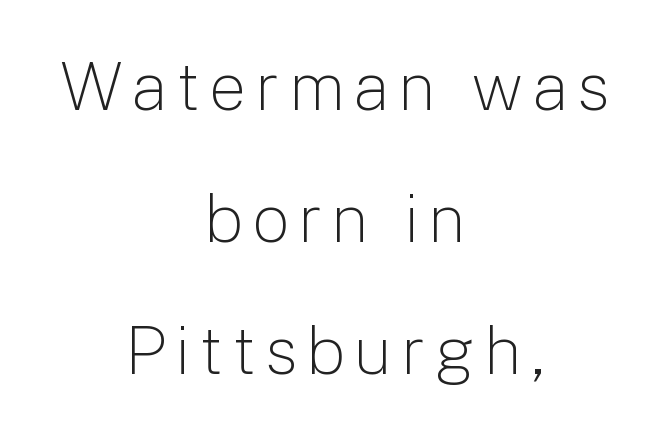
Serifs: no, the terminals of the letterforms are clean. Weight class: somewhere from thin through regular. These lines are rendered in a variable-pitch font. The foot of each line stays bare and open.
